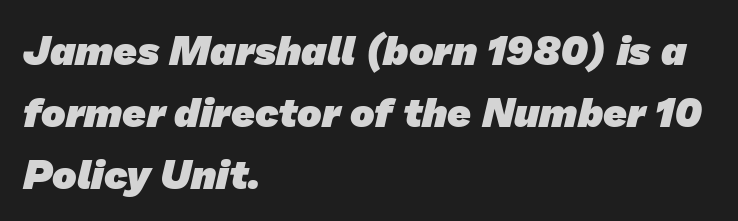
{"serif": "no", "bold": "yes", "weight": "heavy", "width": "normal", "stroke_contrast": "low", "x_height": "medium", "monospaced": "no", "underline": "no", "align": "left", "line_spacing": "normal", "line_spacing_ratio": 1.51, "letter_spacing": "normal", "letter_spacing_em": 0.0, "glyph_px": 41}
